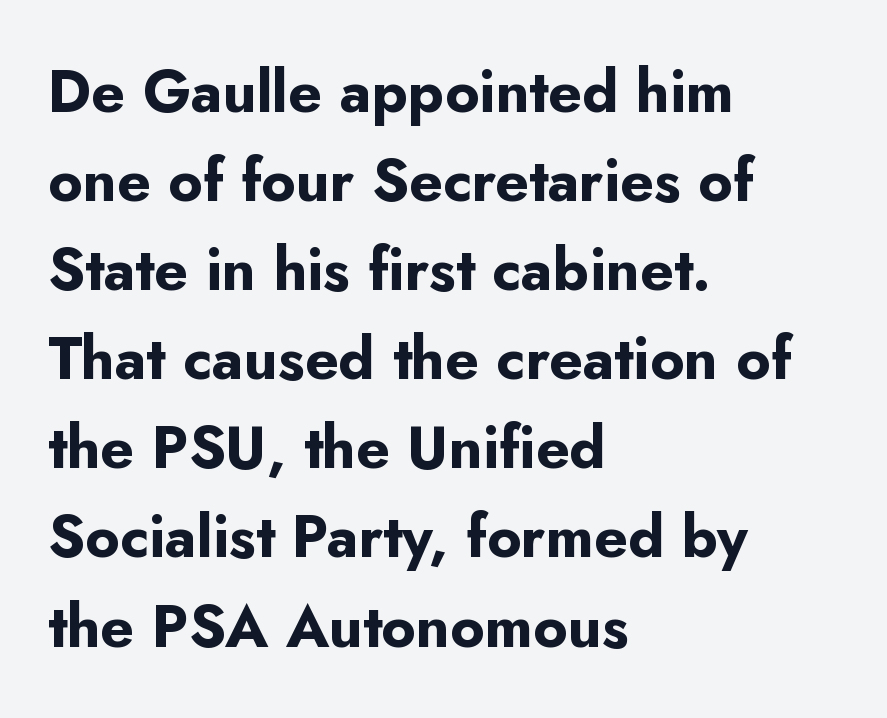
Leading: standard. The specimen omits any rule beneath the text block's lines. Does the weight exceed regular? Yes, all the way to bold. Teacher's note: observe the even left margin — that is flush-left alignment. Tracking here is standard; glyphs follow each other at the usual distance. The face used here is proportionally spaced, like ordinary book or web type.
